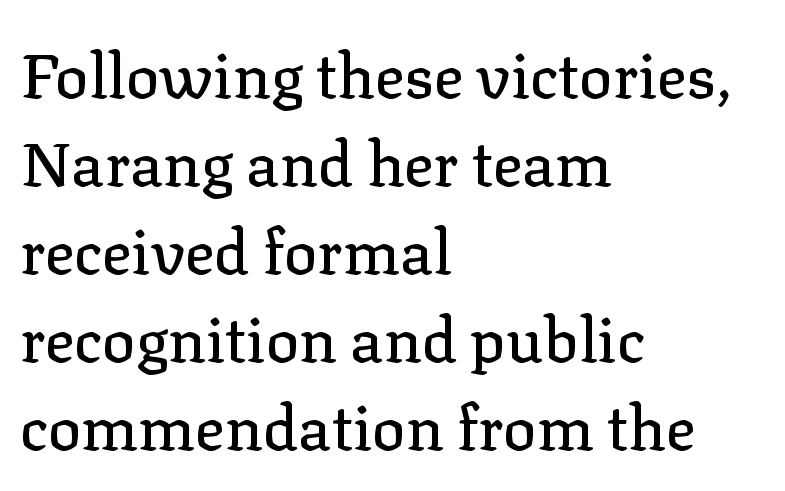
The type family on display is of the serif kind. Rendered with straight, roman letterforms. Vertical spacing — default. Check the space under the baseline: it is left empty. A typesetter would call this proportional, since set widths differ per character. Nobody touched the tracking dial on this one.
